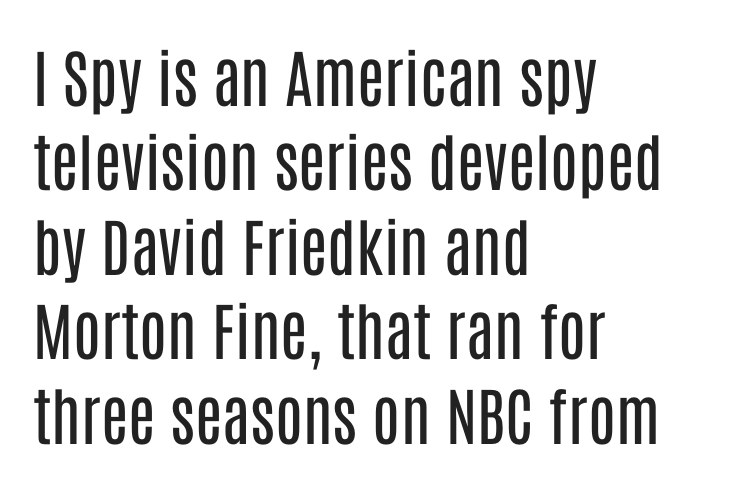
Q: Is the text bold? A: No.
Q: Is the text italic (slanted)? A: No, it is upright.
Q: Is the typeface a serif or a sans-serif typeface? A: Sans-serif.
Q: Is the text underlined? A: No.
Q: How is the paragraph aligned? A: Left-aligned.
Q: Is the spacing between letters normal or unusually wide? A: Normal.
Q: Is the spacing between lines tight, normal or loose? A: Normal.
Q: Width (condensed, normal, or wide)? A: Condensed.
Q: Stroke contrast? A: Low.
Q: x-height? A: Large.
Q: Monospaced? A: No.
